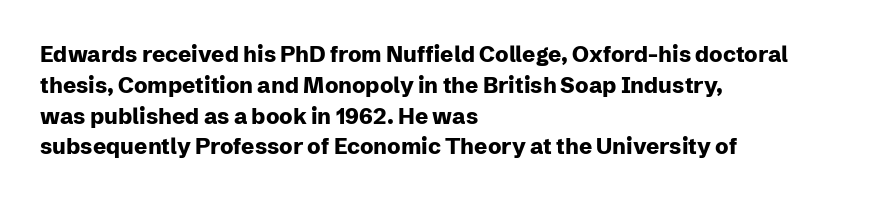
The image shows 22 px bold type, upright; set left-aligned, normal line spacing (1.4x), normal letter spacing, not underlined.
